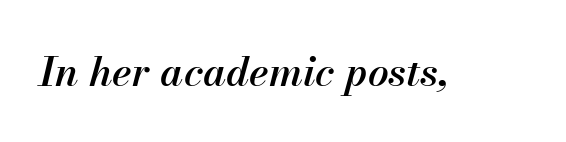
Q: Is the text bold? A: Semi-bold.
Q: Is the text italic (slanted)? A: Yes, it leans right by about 13 degrees.
Q: Is the text underlined? A: No.
Q: Is the spacing between letters normal or unusually wide? A: Normal.
Q: Width (condensed, normal, or wide)? A: Normal.
Q: Stroke contrast? A: Medium.
Q: x-height? A: Small.
Q: Monospaced? A: No.
